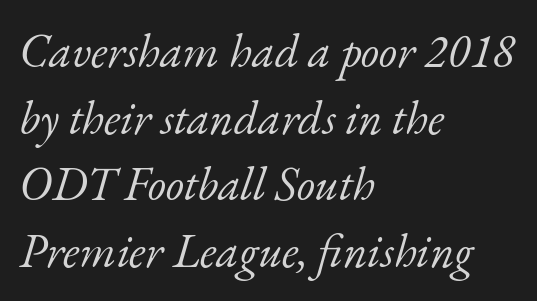
Q: Is the text bold? A: No.
Q: Is the text italic (slanted)? A: Yes, it leans right by about 17 degrees.
Q: Is the typeface a serif or a sans-serif typeface? A: Serif.
Q: Is the text underlined? A: No.
Q: How is the paragraph aligned? A: Left-aligned.
Q: Is the spacing between letters normal or unusually wide? A: Normal.
Q: Is the spacing between lines tight, normal or loose? A: Normal.
Q: Width (condensed, normal, or wide)? A: Normal.
Q: Stroke contrast? A: Low.
Q: x-height? A: Small.
Q: Monospaced? A: No.
